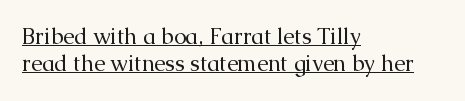
The image shows 22 px text type, upright; set left-aligned, line spacing 1.23x, normal letter spacing, underlined.
